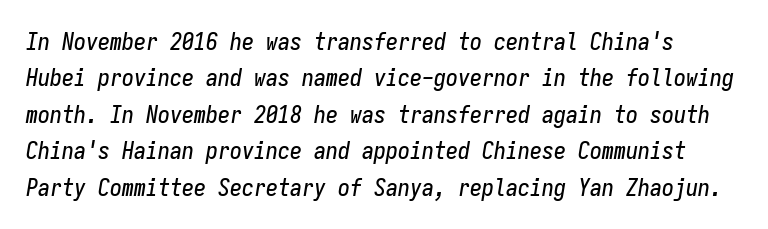
Emphasis-style slanted type is in use. In terms of leading, this rendering sits right in the middle. Letters rest on an invisible, unmarked baseline. The gaps between neighbouring characters are ordinary and unremarkable.
